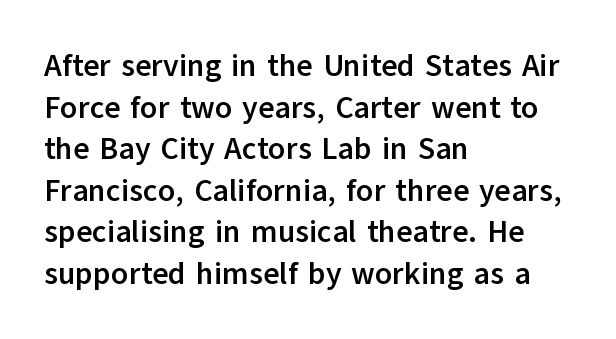
{"serif": "no", "italic": "no", "bold": "yes", "weight": "semibold", "width": "normal", "stroke_contrast": "low", "x_height": "medium", "monospaced": "no", "underline": "no", "align": "left", "line_spacing": "normal", "line_spacing_ratio": 1.34, "letter_spacing": "normal", "letter_spacing_em": 0.0, "glyph_px": 31}
